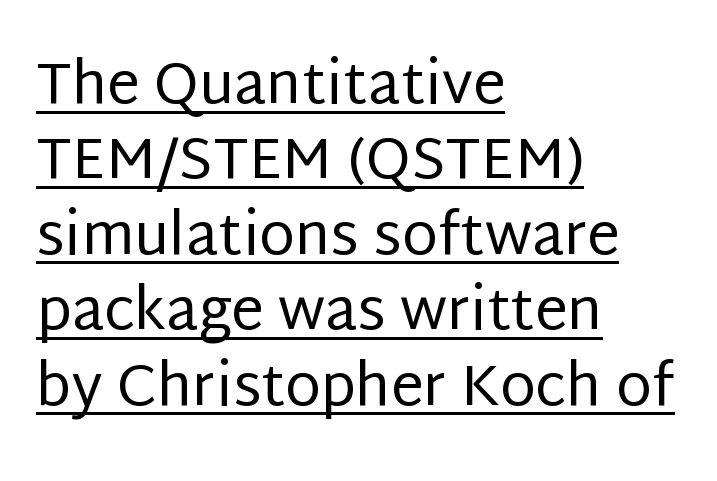
The image shows 58 px regular-weight sans-serif type, upright; set left-aligned, normal line spacing (1.3x), normal letter spacing, underlined; low stroke contrast and a large x-height.
